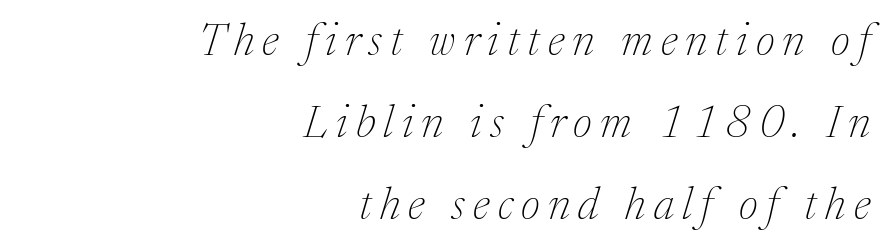
Q: Is the text bold? A: No.
Q: Is the text italic (slanted)? A: Yes, it leans right by about 17 degrees.
Q: Is the typeface a serif or a sans-serif typeface? A: Serif.
Q: Is the text underlined? A: No.
Q: How is the paragraph aligned? A: Right-aligned.
Q: Width (condensed, normal, or wide)? A: Normal.
Q: Stroke contrast? A: Medium.
Q: x-height? A: Medium.
Q: Monospaced? A: No.
